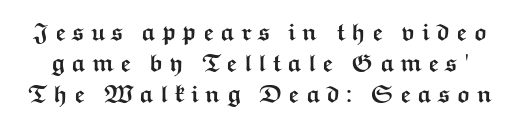
Q: Is the text bold? A: Yes.
Q: Is the text italic (slanted)? A: No, it is upright.
Q: Is the text underlined? A: No.
Q: Is the spacing between letters normal or unusually wide? A: Unusually wide.
Q: Is the spacing between lines tight, normal or loose? A: Normal.
